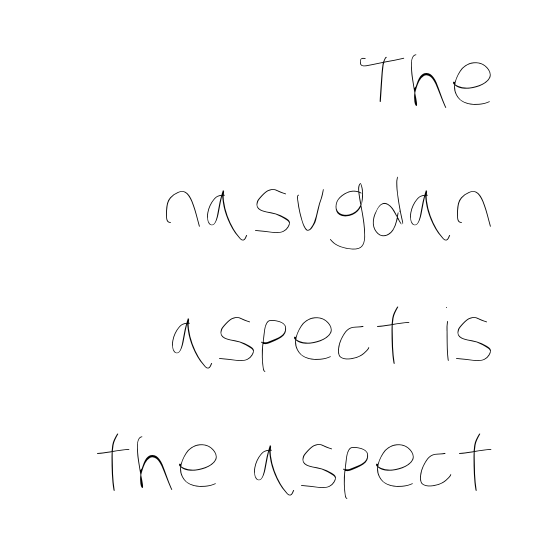
{"bold": "no", "weight": "thin", "width": "condensed", "stroke_contrast": "low", "x_height": "large", "monospaced": "no", "underline": "no", "align": "right", "line_spacing_ratio": 1.77, "letter_spacing": "normal", "letter_spacing_em": 0.0, "glyph_px": 72}
